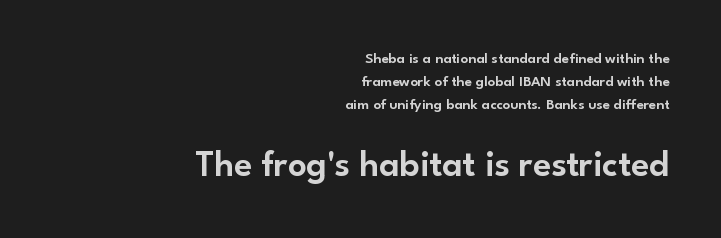
Q: Is the text italic (slanted)? A: No, it is upright.
Q: Is the typeface a serif or a sans-serif typeface? A: Sans-serif.
Q: Is the text underlined? A: No.
Q: How is the paragraph aligned? A: Right-aligned.
Q: Is the spacing between letters normal or unusually wide? A: Normal.
Q: Is the spacing between lines tight, normal or loose? A: Normal.
Q: Which block of text is set in a larger size, the first (top) or the second (bottom)? A: The second (bottom) one.
Q: Width (condensed, normal, or wide)? A: Normal.
Q: Stroke contrast? A: Low.
Q: x-height? A: Small.
Q: Monospaced? A: No.
